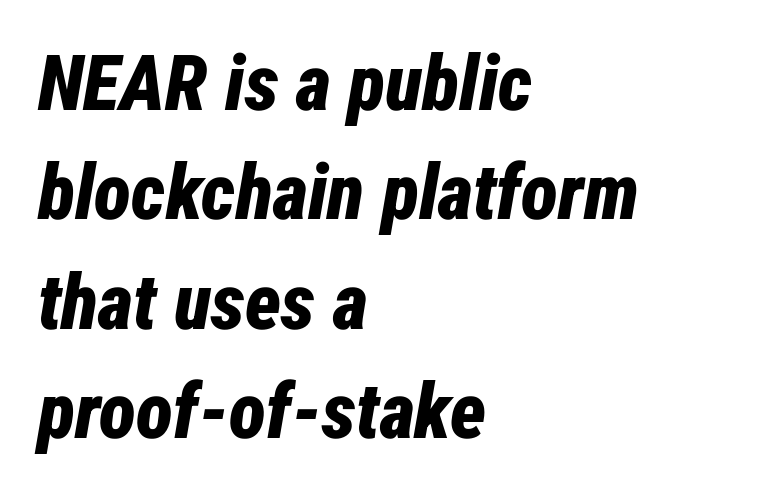
Q: Is the text bold? A: Yes.
Q: Is the text italic (slanted)? A: Yes, it leans right by about 12 degrees.
Q: Is the text underlined? A: No.
Q: How is the paragraph aligned? A: Left-aligned.
Q: Is the spacing between letters normal or unusually wide? A: Normal.
Q: Is the spacing between lines tight, normal or loose? A: Normal.
Q: Width (condensed, normal, or wide)? A: Condensed.
Q: Stroke contrast? A: Low.
Q: x-height? A: Medium.
Q: Monospaced? A: No.
